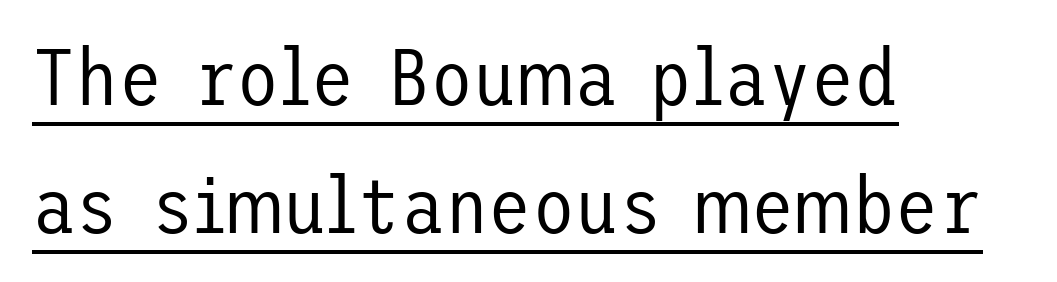
Q: Is the text bold? A: No.
Q: Is the text italic (slanted)? A: No, it is upright.
Q: Is the typeface a serif or a sans-serif typeface? A: Sans-serif.
Q: Is the text underlined? A: Yes.
Q: How is the paragraph aligned? A: Left-aligned.
Q: Is the spacing between letters normal or unusually wide? A: Normal.
Q: Is the spacing between lines tight, normal or loose? A: Normal.
Q: Width (condensed, normal, or wide)? A: Normal.
Q: Stroke contrast? A: Low.
Q: x-height? A: Medium.
